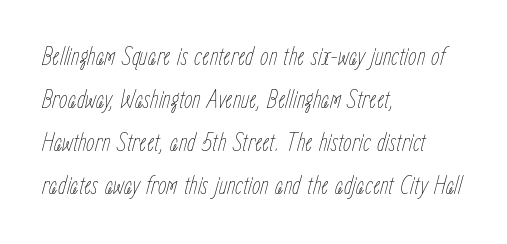
Q: Is the text bold? A: No.
Q: Is the text italic (slanted)? A: Yes, it leans right by about 15 degrees.
Q: Is the text underlined? A: No.
Q: How is the paragraph aligned? A: Left-aligned.
Q: Is the spacing between letters normal or unusually wide? A: Normal.
Q: Is the spacing between lines tight, normal or loose? A: Normal.
